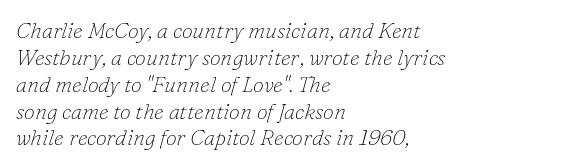
An italicized treatment has been applied to the whole sample. Weight: not bold — regular or lighter. In terms of letterspacing, this is plain default setting. Underlining? Definitely not there. Compared with a centered layout, this one pins lines to the left instead.
